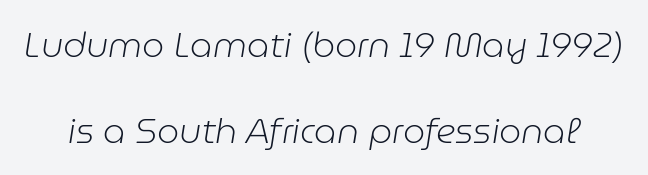
Slant detected: the letters are inclined. Observe the ordinary spacing: letters are neighbours, not strangers. Character widths vary here, with narrow letters taking less room than wide ones. Weight: not bold — regular or lighter. How would I describe the line gaps? Wide and relaxed. Clear beneath every line of the passage.
